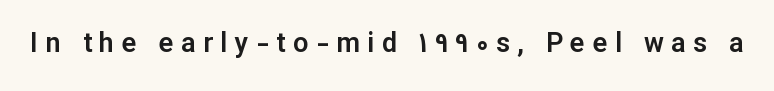
No word sits above an underline. Inter-character spacing is expanded well beyond the font's built-in metrics. Does the lettering tilt? It doesn't — this is upright.
